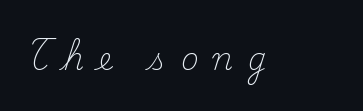
{"serif": "yes", "bold": "no", "weight": "light", "width": "normal", "stroke_contrast": "medium", "x_height": "small", "monospaced": "no", "underline": "no", "letter_spacing": "wide", "letter_spacing_em": 0.48, "glyph_px": 30}
